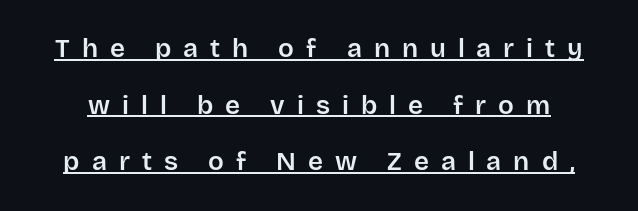
The image shows 26 px text type, upright; set loose line spacing (2.18x), unusually wide letter spacing (+0.46 em), underlined.
